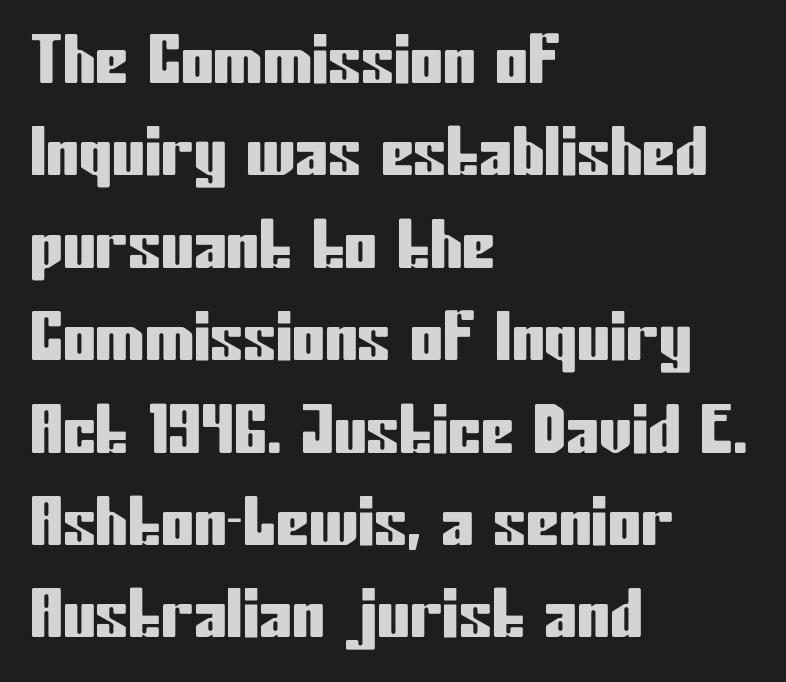
Q: Is the text italic (slanted)? A: No, it is upright.
Q: Is the typeface a serif or a sans-serif typeface? A: Sans-serif.
Q: Is the text underlined? A: No.
Q: How is the paragraph aligned? A: Left-aligned.
Q: Is the spacing between letters normal or unusually wide? A: Normal.
Q: Is the spacing between lines tight, normal or loose? A: Normal.
Q: Width (condensed, normal, or wide)? A: Condensed.
Q: Stroke contrast? A: Low.
Q: x-height? A: Medium.
Q: Monospaced? A: No.
